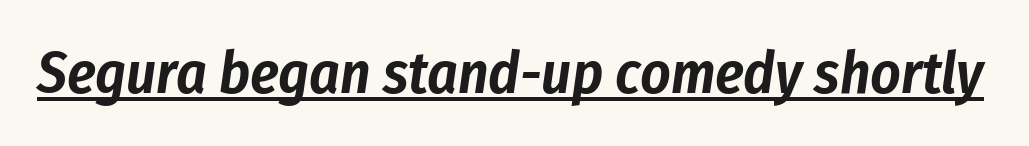
{"italic": "yes", "lean": "right", "slant_degrees": 8, "width": "condensed", "stroke_contrast": "low", "x_height": "medium", "monospaced": "no", "underline": "yes", "letter_spacing": "normal", "letter_spacing_em": 0.0, "glyph_px": 59}
